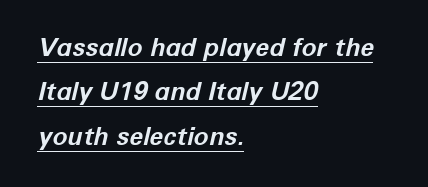
The image shows 25 px bold type, italic (leaning right); set left-aligned, line spacing 1.78x, normal letter spacing, underlined.
